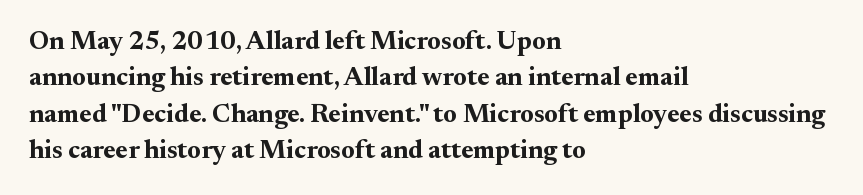
The image shows 26 px bold type, upright; set left-aligned, normal line spacing (1.4x), normal letter spacing, not underlined.
